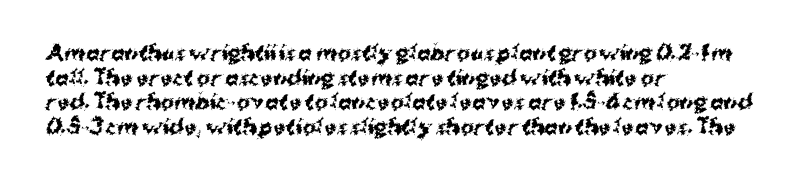
The foot of each line stays bare and open. The letters are bold, with thick, heavy strokes. Compared with typical body copy, the letter spacing here is the same. These lines stack with their left ends in a neat column.
